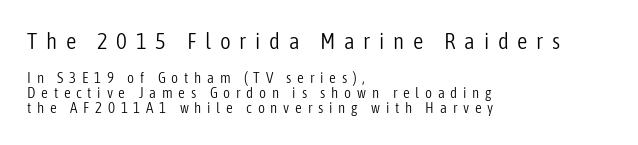
Whoever set this chose condensed vertical rhythm over breathing room. Caption: expanded tracking, letters set apart. The font's upright variant was chosen for this text. Each row of text sits above clean, open space.
